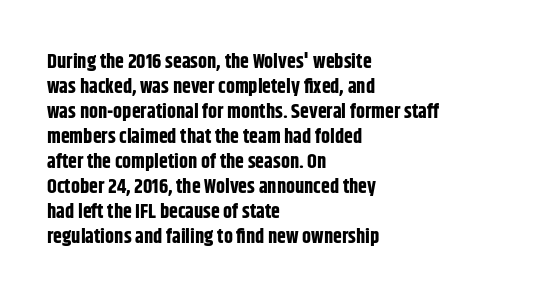
The baseline area is clear. Ordinary non-slanted type is in use. Look at the tracking — it's just the regular setting, nothing added. These lines carry a lot of weight — the face is fully bold.
